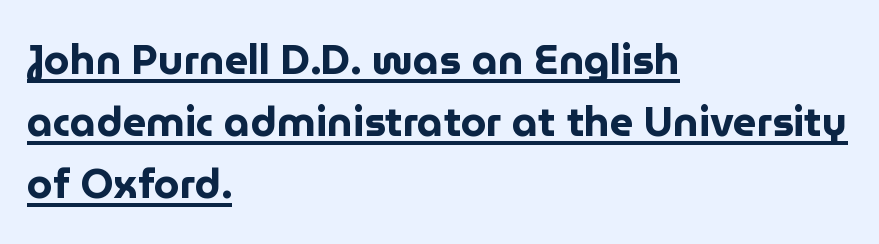
{"serif": "no", "italic": "no", "bold": "yes", "weight": "bold", "width": "normal", "stroke_contrast": "low", "x_height": "medium", "monospaced": "no", "underline": "yes", "align": "left", "line_spacing": "normal", "line_spacing_ratio": 1.51, "letter_spacing": "normal", "letter_spacing_em": 0.0, "glyph_px": 41}
